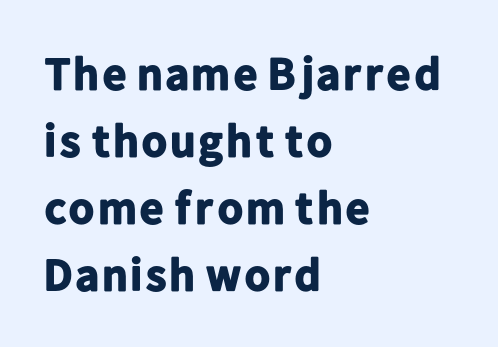
Q: Is the text bold? A: Yes.
Q: Is the text italic (slanted)? A: No, it is upright.
Q: Is the typeface a serif or a sans-serif typeface? A: Sans-serif.
Q: Is the text underlined? A: No.
Q: How is the paragraph aligned? A: Left-aligned.
Q: Is the spacing between letters normal or unusually wide? A: Normal.
Q: Is the spacing between lines tight, normal or loose? A: Normal.
Q: Width (condensed, normal, or wide)? A: Normal.
Q: Stroke contrast? A: Low.
Q: x-height? A: Medium.
Q: Monospaced? A: No.
